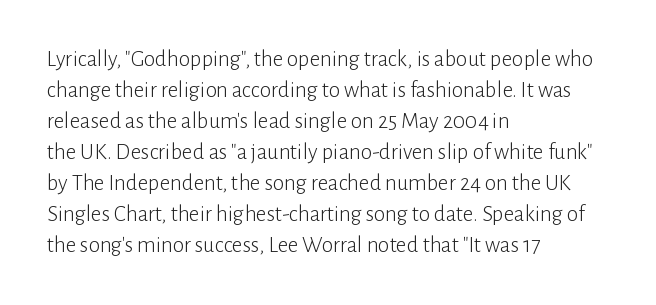
Q: Is the text bold? A: No.
Q: Is the text italic (slanted)? A: No, it is upright.
Q: Is the text underlined? A: No.
Q: How is the paragraph aligned? A: Left-aligned.
Q: Is the spacing between letters normal or unusually wide? A: Normal.
Q: Is the spacing between lines tight, normal or loose? A: Normal.
